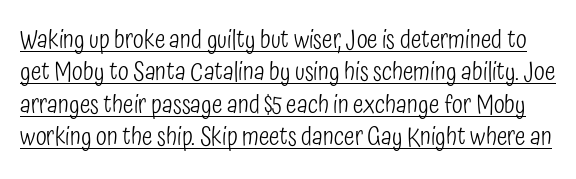
Look at the tracking — it's just the regular setting, nothing added. Successive baselines arrive at the customary interval. Weight class: somewhere from thin through regular. In terms of posture, this sample is upright. The typesetter has applied underlining to the passage shown.
